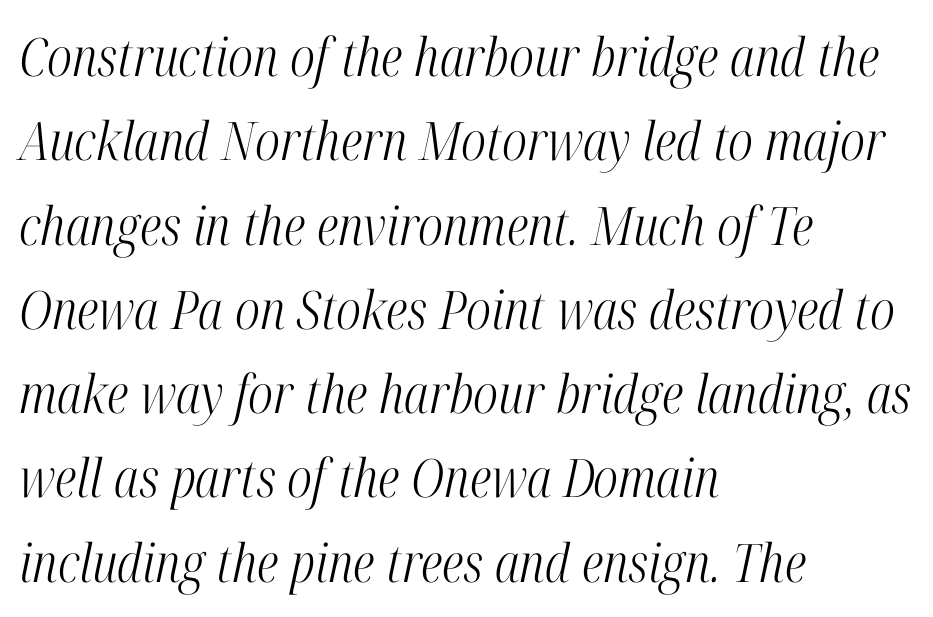
Every row of glyphs begins at an identical x-position on the left. Leading: standard. Letterform terminals end in serifs throughout the passage. The whole block is typeset with a tilt.
